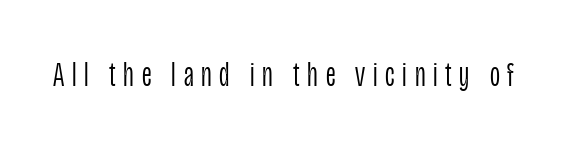
The image shows 35 px light, condensed sans-serif type, upright; set unusually wide letter spacing (+0.22 em), not underlined; low stroke contrast and a large x-height.
